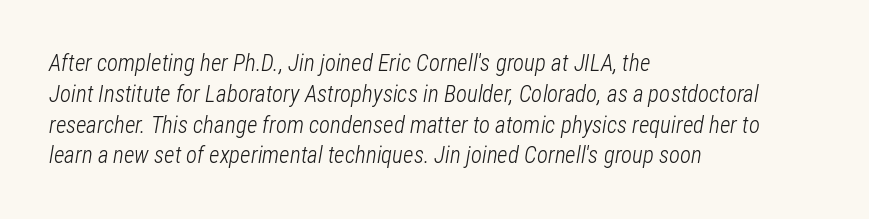
This rendering features lettering with no underline. Leading matches the norm, producing a regular column. The font is comparable to plain body text, perhaps lighter. The lines in this sample share a left origin and differ only in where they stop. If you drew a line through each stem, it would be angled. Tracking here is standard; glyphs follow each other at the usual distance.
